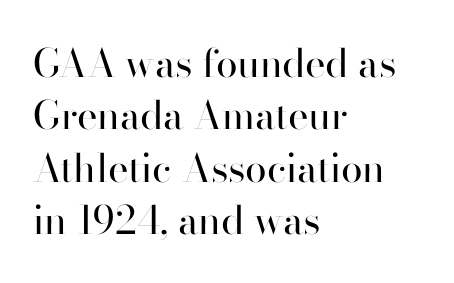
To sum up the face: it is a sans, with no serifs. Nothing heavy about these letters — not bold at all. This rendering leaves character spacing at its baseline value. Summary of vertical rhythm: regular, with standard interline spacing.
